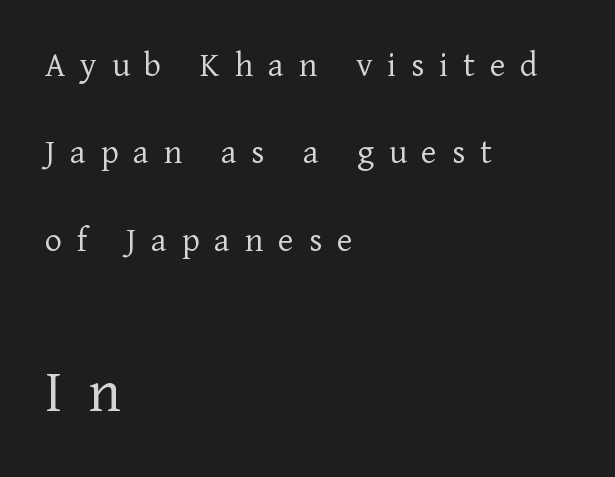
The image shows 64 px light serif type, upright; set left-aligned, loose line spacing (2.36x), unusually wide letter spacing (+0.4 em), not underlined; the second (bottom) block is 1.73x larger; low stroke contrast and a medium x-height.
